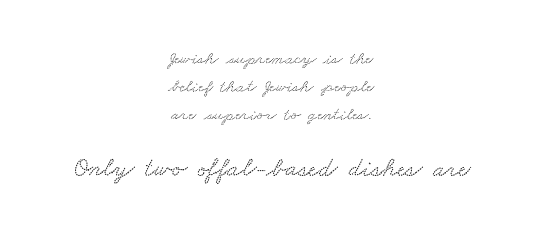
The letters sit at their default tracking, neither squeezed nor spread. A student would notice the bottom passage is typeset larger than what precedes it. The whitespace from short lines is split evenly between both sides. Glance below the letters and you will spot only blank space. If you measured baseline to baseline, you'd find a middling distance.
